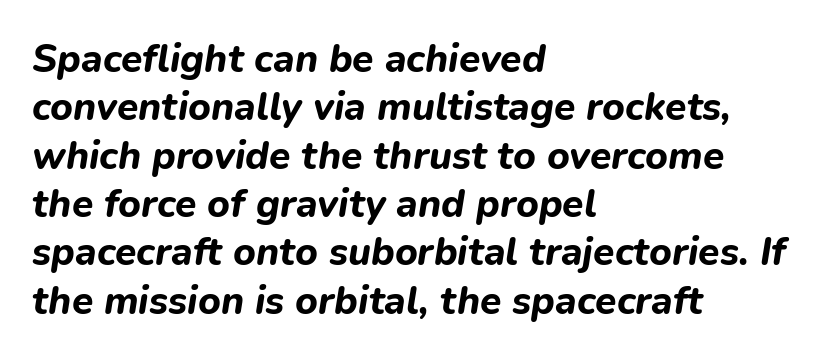
This sample has the flowing, uneven cadence of proportional lettering. Pretty heavy lettering here — definitely bold. Observe the lean: these are italic letterforms. Nobody drew a line under any word here.
